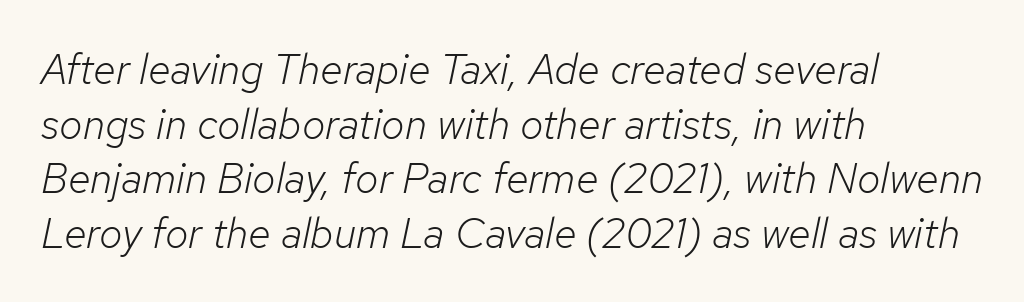
Observe the ordinary spacing: letters are neighbours, not strangers. Leading: standard. The weight would be labelled regular, book, light, or lighter still. Posture: slanted.
